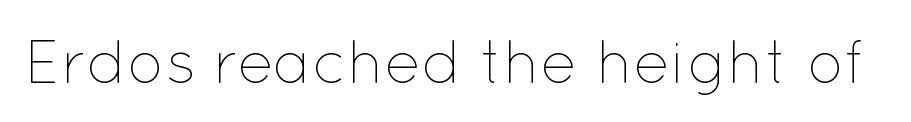
Q: Is the text bold? A: No.
Q: Is the text italic (slanted)? A: No, it is upright.
Q: Is the text underlined? A: No.
Q: Is the spacing between letters normal or unusually wide? A: Normal.
Q: Width (condensed, normal, or wide)? A: Normal.
Q: Stroke contrast? A: Low.
Q: x-height? A: Medium.
Q: Monospaced? A: No.
